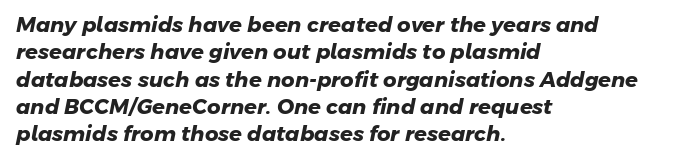
Q: Is the text bold? A: Yes.
Q: Is the text underlined? A: No.
Q: How is the paragraph aligned? A: Left-aligned.
Q: Is the spacing between letters normal or unusually wide? A: Normal.
Q: Is the spacing between lines tight, normal or loose? A: Normal.
